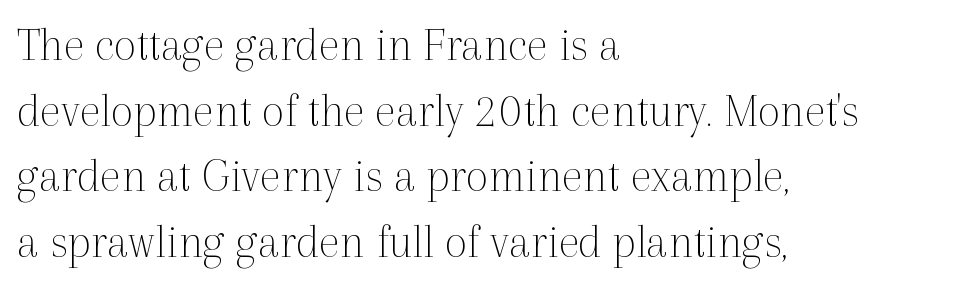
Q: Is the text bold? A: No.
Q: Is the text italic (slanted)? A: No, it is upright.
Q: Is the typeface a serif or a sans-serif typeface? A: Serif.
Q: Is the text underlined? A: No.
Q: How is the paragraph aligned? A: Left-aligned.
Q: Is the spacing between letters normal or unusually wide? A: Normal.
Q: Is the spacing between lines tight, normal or loose? A: Normal.
Q: Width (condensed, normal, or wide)? A: Normal.
Q: x-height? A: Medium.
Q: Monospaced? A: No.
